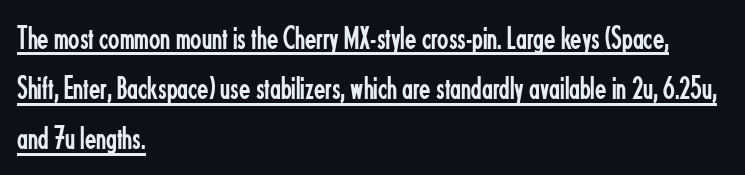
Q: Is the text bold? A: No.
Q: Is the text italic (slanted)? A: No, it is upright.
Q: Is the typeface a serif or a sans-serif typeface? A: Sans-serif.
Q: Is the text underlined? A: Yes.
Q: How is the paragraph aligned? A: Left-aligned.
Q: Is the spacing between letters normal or unusually wide? A: Normal.
Q: Is the spacing between lines tight, normal or loose? A: Normal.
Q: Width (condensed, normal, or wide)? A: Condensed.
Q: Stroke contrast? A: Low.
Q: x-height? A: Small.
Q: Monospaced? A: No.
